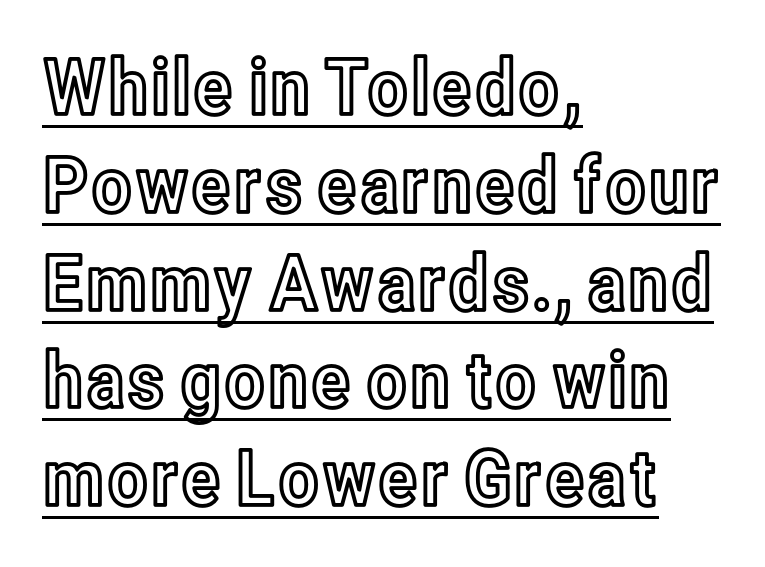
{"italic": "no", "width": "condensed", "x_height": "medium", "monospaced": "no", "underline": "yes", "align": "left", "line_spacing": "normal", "line_spacing_ratio": 1.27, "letter_spacing": "normal", "letter_spacing_em": 0.0, "glyph_px": 77}
